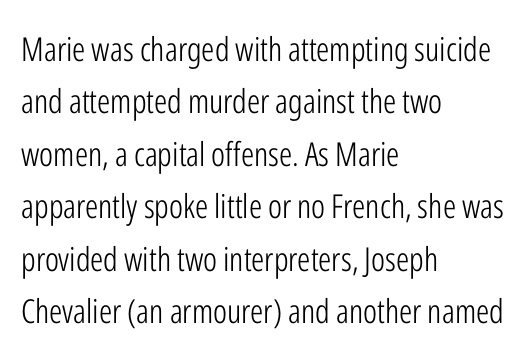
Q: Is the text bold? A: No.
Q: Is the text italic (slanted)? A: No, it is upright.
Q: Is the typeface a serif or a sans-serif typeface? A: Sans-serif.
Q: Is the text underlined? A: No.
Q: How is the paragraph aligned? A: Left-aligned.
Q: Is the spacing between letters normal or unusually wide? A: Normal.
Q: Is the spacing between lines tight, normal or loose? A: Normal.
Q: Width (condensed, normal, or wide)? A: Condensed.
Q: Stroke contrast? A: Low.
Q: x-height? A: Medium.
Q: Monospaced? A: No.
